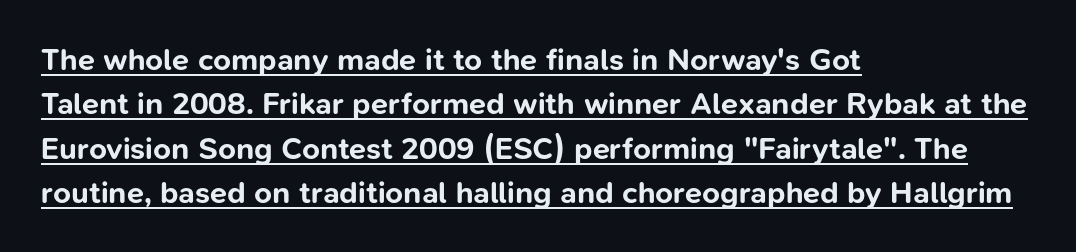
Q: Is the text bold? A: Yes.
Q: Is the text italic (slanted)? A: No, it is upright.
Q: Is the typeface a serif or a sans-serif typeface? A: Sans-serif.
Q: Is the text underlined? A: Yes.
Q: How is the paragraph aligned? A: Left-aligned.
Q: Is the spacing between letters normal or unusually wide? A: Normal.
Q: Is the spacing between lines tight, normal or loose? A: Normal.
Q: Width (condensed, normal, or wide)? A: Normal.
Q: Stroke contrast? A: Low.
Q: x-height? A: Medium.
Q: Monospaced? A: No.
